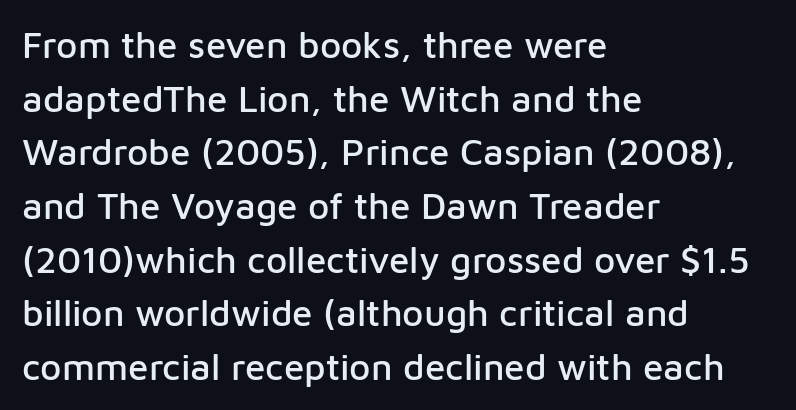
The image shows 37 px sans-serif type, upright; set left-aligned, normal line spacing (1.45x), normal letter spacing, not underlined; low stroke contrast and a medium x-height.
